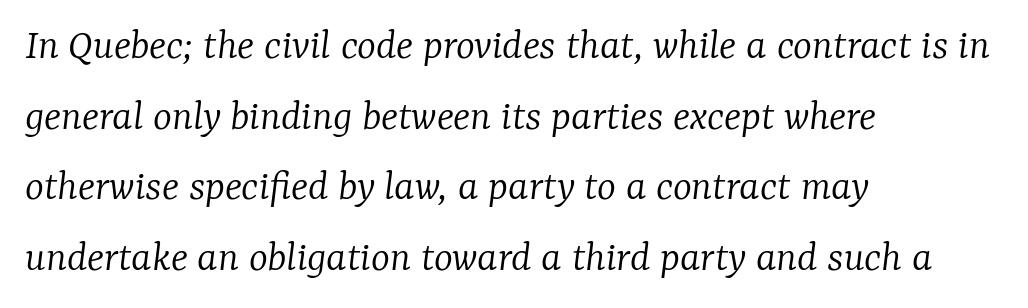
{"serif": "yes", "italic": "yes", "lean": "right", "slant_degrees": 7, "bold": "no", "weight": "light", "width": "normal", "stroke_contrast": "low", "x_height": "medium", "monospaced": "no", "underline": "no", "align": "left", "line_spacing": "normal", "line_spacing_ratio": 1.57, "letter_spacing": "normal", "letter_spacing_em": 0.0, "glyph_px": 45}
